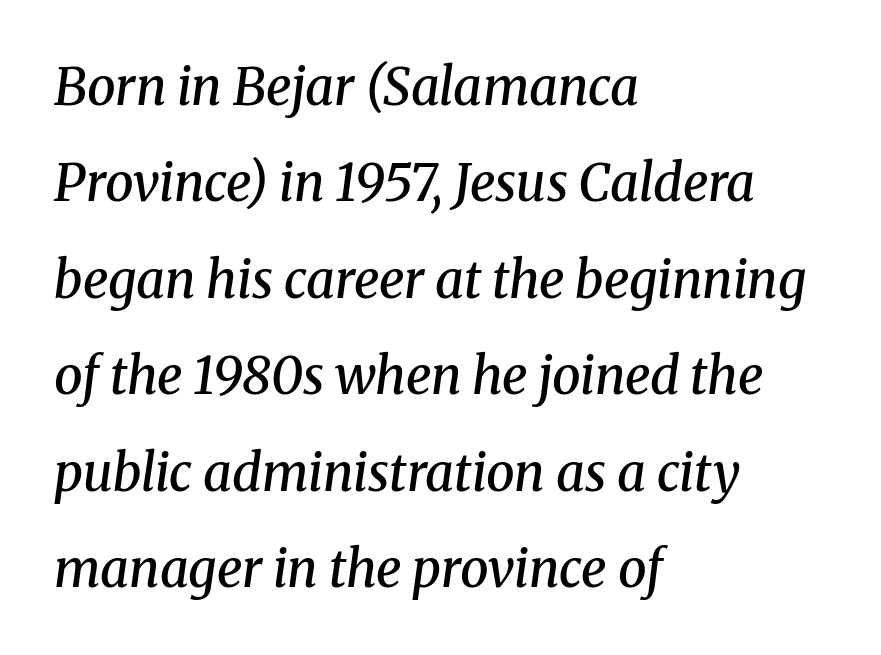
Q: Is the text bold? A: Semi-bold.
Q: Is the text italic (slanted)? A: Yes, it leans right by about 8 degrees.
Q: Is the typeface a serif or a sans-serif typeface? A: Serif.
Q: Is the text underlined? A: No.
Q: How is the paragraph aligned? A: Left-aligned.
Q: Is the spacing between letters normal or unusually wide? A: Normal.
Q: Width (condensed, normal, or wide)? A: Normal.
Q: Stroke contrast? A: Medium.
Q: x-height? A: Medium.
Q: Monospaced? A: No.
